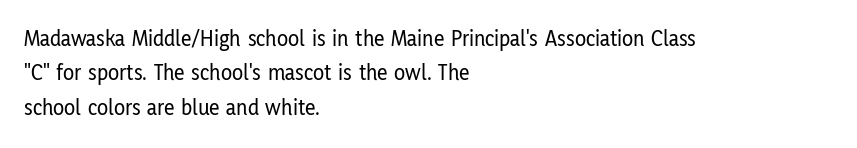
The image shows 23 px text type, upright; set left-aligned, normal line spacing (1.5x), normal letter spacing, not underlined.
